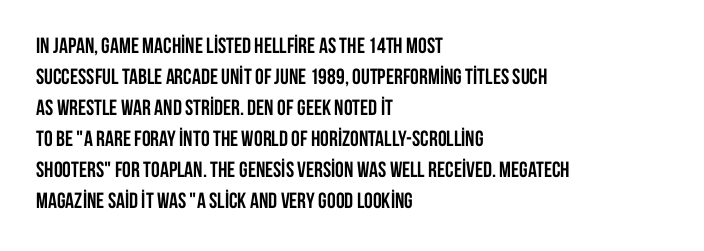
{"italic": "no", "bold": "yes", "underline": "no", "align": "left", "line_spacing": "normal", "line_spacing_ratio": 1.41, "letter_spacing": "normal", "letter_spacing_em": 0.0, "glyph_px": 22}
